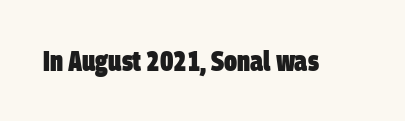
Q: Is the text bold? A: Yes.
Q: Is the typeface a serif or a sans-serif typeface? A: Sans-serif.
Q: Is the text underlined? A: No.
Q: Is the spacing between letters normal or unusually wide? A: Normal.
Q: Width (condensed, normal, or wide)? A: Condensed.
Q: Stroke contrast? A: Low.
Q: x-height? A: Large.
Q: Monospaced? A: No.
